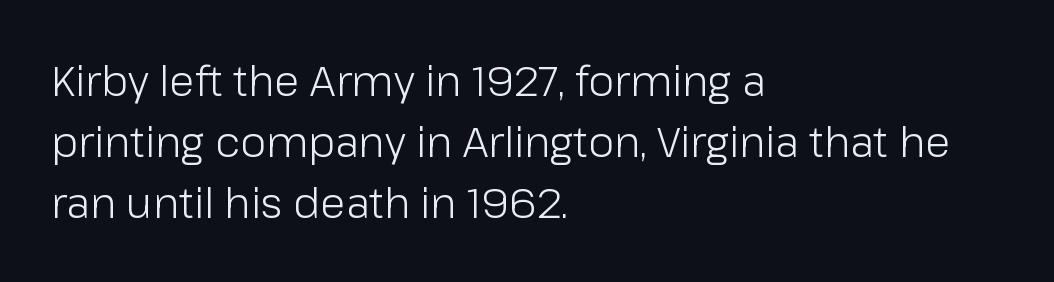
The image shows 42 px light sans-serif type, upright; set left-aligned, normal line spacing (1.45x), normal letter spacing, not underlined; low stroke contrast and a medium x-height.
